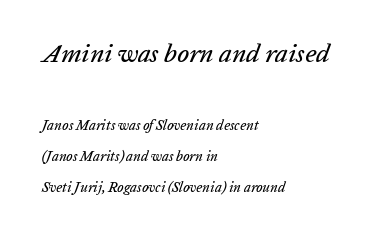
Q: Is the text italic (slanted)? A: Yes, it leans right by about 20 degrees.
Q: Is the text underlined? A: No.
Q: How is the paragraph aligned? A: Left-aligned.
Q: Is the spacing between letters normal or unusually wide? A: Normal.
Q: Is the spacing between lines tight, normal or loose? A: Loose.
Q: Which block of text is set in a larger size, the first (top) or the second (bottom)? A: The first (top) one.
